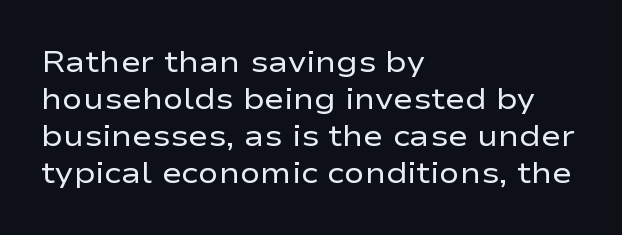
{"serif": "no", "italic": "no", "bold": "no", "weight": "regular", "width": "wide", "stroke_contrast": "low", "x_height": "medium", "monospaced": "no", "underline": "no", "align": "left", "line_spacing_ratio": 1.23, "letter_spacing": "normal", "letter_spacing_em": 0.0, "glyph_px": 30}
